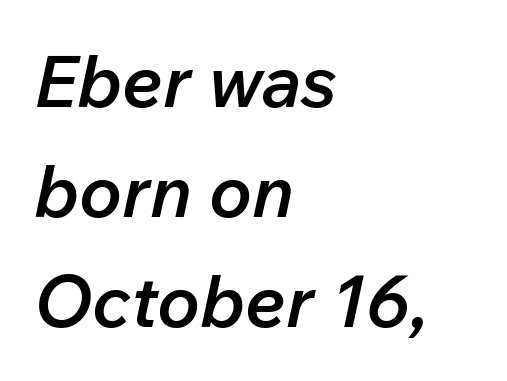
Quick note: underline off. Inter-character spacing is left at the font's built-in metrics. Do the characters align in a grid? No, the font is proportional. One glance says typical: line gaps are just what's usual. The whole block is typeset with a tilt. These words are printed semibold, heavier than regular yet not bold.
